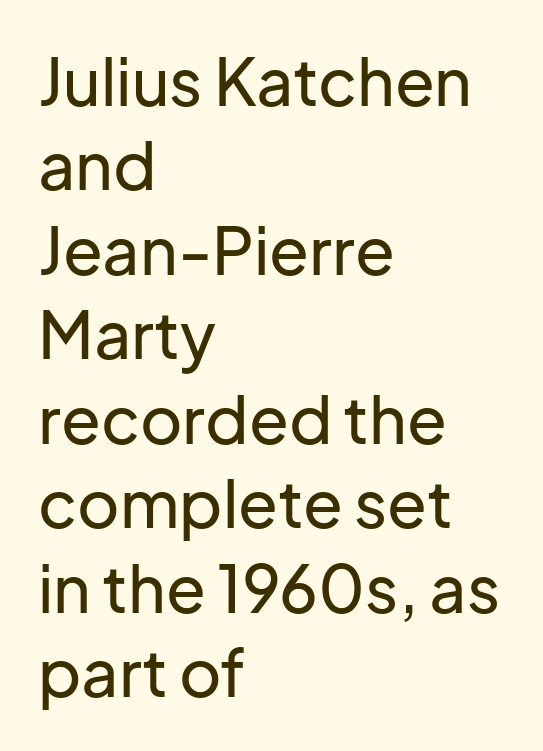
Q: Is the text italic (slanted)? A: No, it is upright.
Q: Is the typeface a serif or a sans-serif typeface? A: Sans-serif.
Q: Is the text underlined? A: No.
Q: How is the paragraph aligned? A: Left-aligned.
Q: Is the spacing between letters normal or unusually wide? A: Normal.
Q: Is the spacing between lines tight, normal or loose? A: Normal.
Q: Width (condensed, normal, or wide)? A: Normal.
Q: Stroke contrast? A: Low.
Q: x-height? A: Medium.
Q: Monospaced? A: No.
